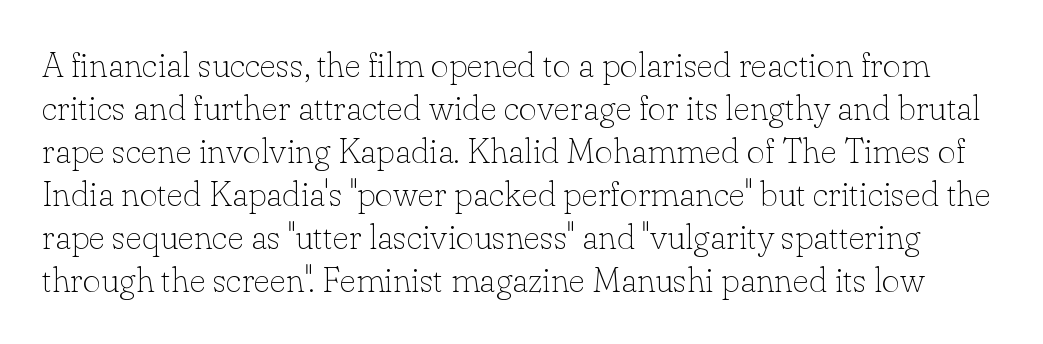
The image shows 35 px thin serif type, upright; set line spacing 1.23x, normal letter spacing, not underlined; low stroke contrast and a small x-height.
